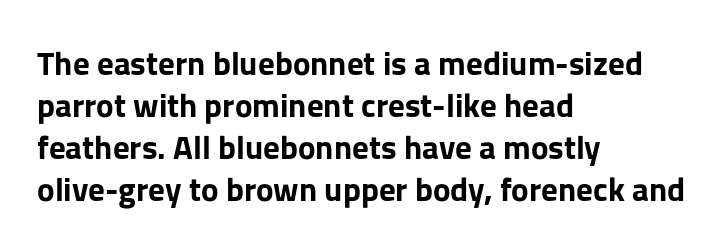
The image shows 33 px bold sans-serif type, upright; set left-aligned, normal line spacing (1.27x), normal letter spacing, not underlined; low stroke contrast and a medium x-height.
